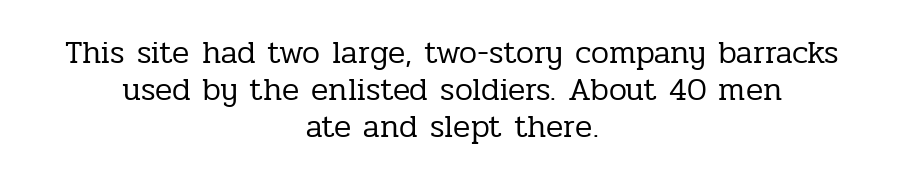
The image shows 32 px regular-weight serif type, upright; set centered, tight line spacing (1.15x), normal letter spacing, not underlined; low stroke contrast and a medium x-height.
